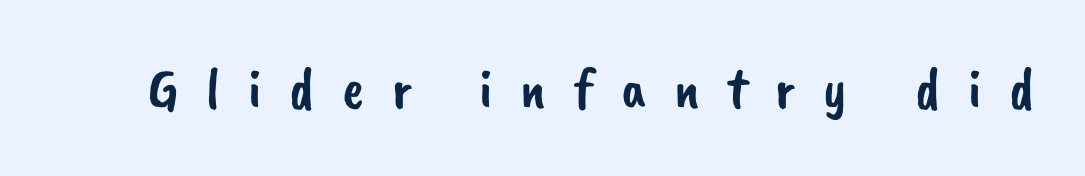
The image shows 58 px sans-serif type; set unusually wide letter spacing (+0.48 em), not underlined; low stroke contrast and a small x-height.
